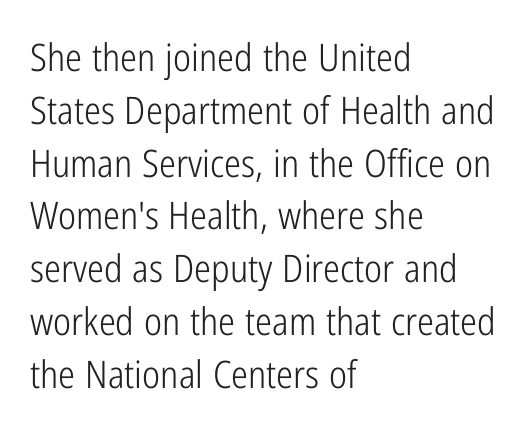
Q: Is the text bold? A: No.
Q: Is the text italic (slanted)? A: No, it is upright.
Q: Is the typeface a serif or a sans-serif typeface? A: Sans-serif.
Q: Is the text underlined? A: No.
Q: How is the paragraph aligned? A: Left-aligned.
Q: Is the spacing between letters normal or unusually wide? A: Normal.
Q: Is the spacing between lines tight, normal or loose? A: Normal.
Q: Width (condensed, normal, or wide)? A: Condensed.
Q: Stroke contrast? A: Low.
Q: x-height? A: Medium.
Q: Monospaced? A: No.
